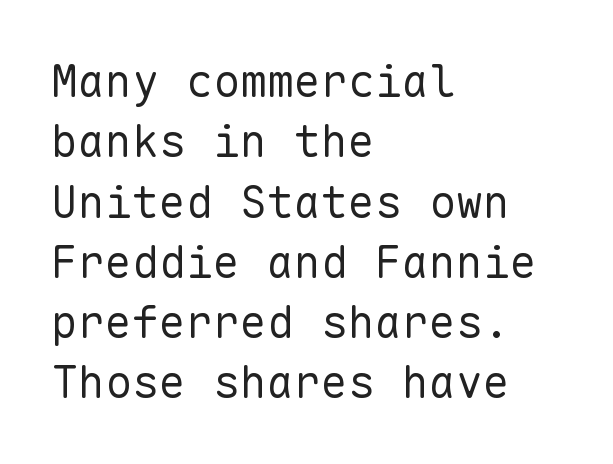
{"serif": "no", "italic": "no", "bold": "no", "weight": "regular", "width": "normal", "stroke_contrast": "low", "x_height": "medium", "monospaced": "yes", "underline": "no", "align": "left", "line_spacing": "normal", "line_spacing_ratio": 1.34, "letter_spacing": "normal", "letter_spacing_em": 0.0, "glyph_px": 45}
